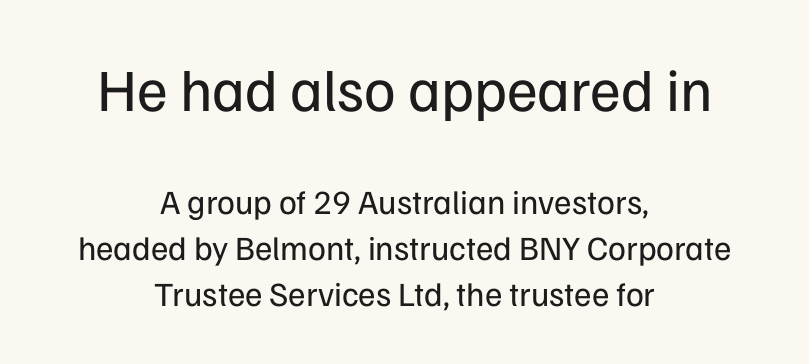
{"serif": "no", "italic": "no", "bold": "no", "weight": "regular", "width": "normal", "stroke_contrast": "low", "x_height": "medium", "monospaced": "no", "underline": "no", "align": "center", "line_spacing": "normal", "line_spacing_ratio": 1.36, "letter_spacing": "normal", "letter_spacing_em": 0.0, "larger_block": "first", "size_ratio": 1.76, "glyph_px": 60}
